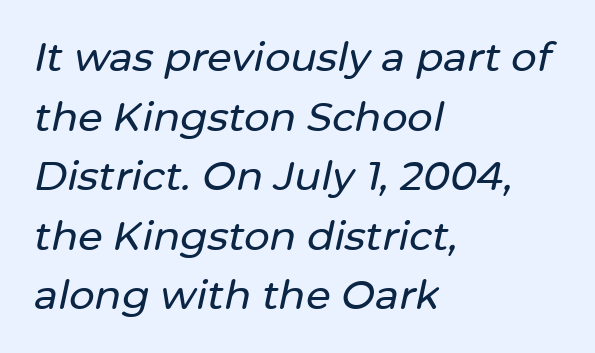
Q: Is the text italic (slanted)? A: Yes, it leans right by about 12 degrees.
Q: Is the text underlined? A: No.
Q: How is the paragraph aligned? A: Left-aligned.
Q: Is the spacing between letters normal or unusually wide? A: Normal.
Q: Is the spacing between lines tight, normal or loose? A: Normal.
Q: Width (condensed, normal, or wide)? A: Normal.
Q: Stroke contrast? A: Low.
Q: x-height? A: Medium.
Q: Monospaced? A: No.
